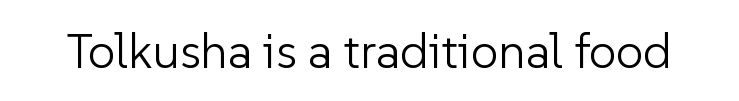
The image shows 49 px light sans-serif type, upright; set normal letter spacing, not underlined; low stroke contrast and a medium x-height.
